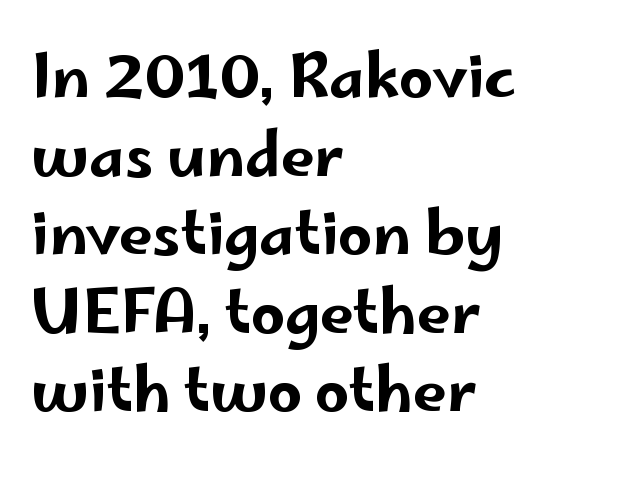
{"serif": "no", "italic": "no", "width": "wide", "stroke_contrast": "low", "x_height": "small", "monospaced": "no", "underline": "no", "align": "left", "line_spacing": "normal", "line_spacing_ratio": 1.31, "letter_spacing": "normal", "letter_spacing_em": 0.0, "glyph_px": 60}
